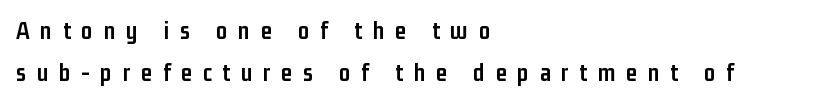
The image shows 25 px bold type, upright; set left-aligned, normal line spacing (1.7x), unusually wide letter spacing (+0.43 em), not underlined.
